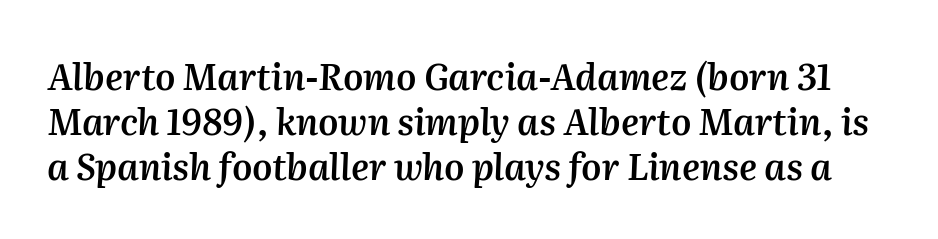
Q: Is the text bold? A: Semi-bold.
Q: Is the text italic (slanted)? A: Yes, it leans right by about 2 degrees.
Q: Is the text underlined? A: No.
Q: Is the spacing between letters normal or unusually wide? A: Normal.
Q: Is the spacing between lines tight, normal or loose? A: Normal.
Q: Width (condensed, normal, or wide)? A: Normal.
Q: Stroke contrast? A: Medium.
Q: x-height? A: Medium.
Q: Monospaced? A: No.
